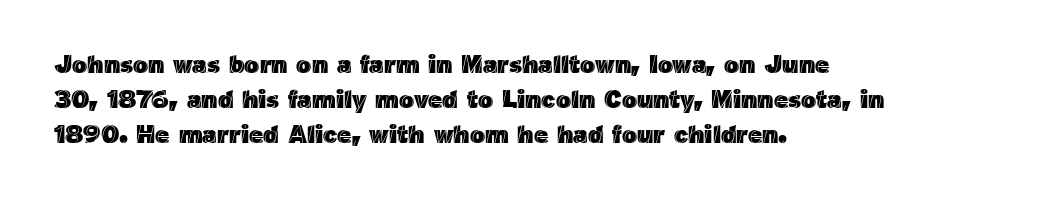
Posture: straight, roman, zero tilt. This rendering uses left alignment, leaving the right contour irregular. This sample keeps an unexceptional amount of space between lines. Bare-footed words on every line.
